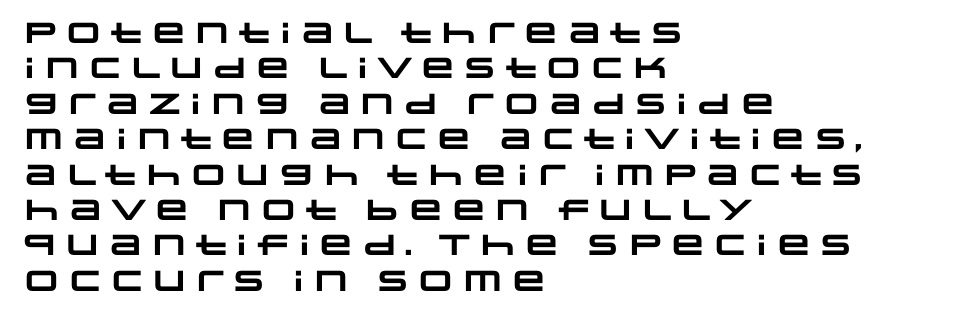
{"serif": "no", "bold": "yes", "weight": "heavy", "width": "wide", "stroke_contrast": "low", "x_height": "large", "monospaced": "no", "underline": "no", "align": "left", "line_spacing_ratio": 1.22, "letter_spacing": "normal", "letter_spacing_em": 0.0, "glyph_px": 29}
